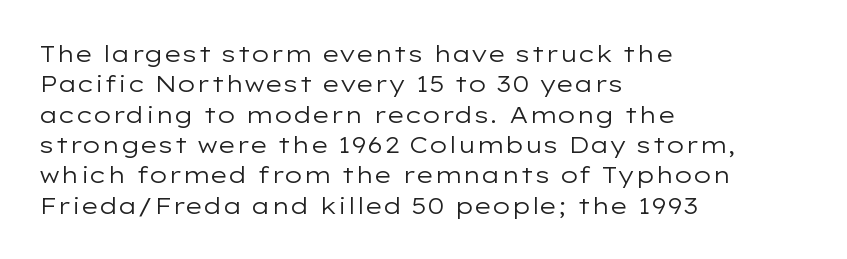
The space directly below the letters is spotless. Caption: standard tracking, unaltered. Vertically, the passage feels balanced, rows spaced as you'd expect. Does the lettering tilt? It doesn't — this is upright.
